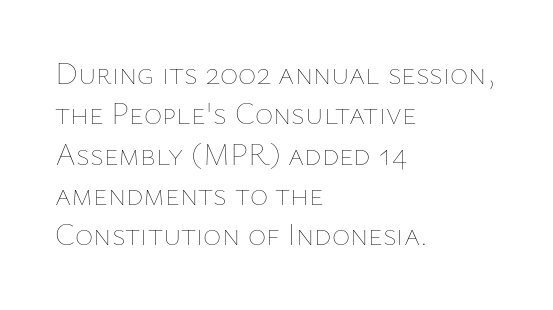
Posture: upright roman. The gap between lines stays unmarked. Layout note: lines flush left. Nothing unusual about the tracking: characters are spaced as the font intends. Vertically, the passage feels balanced, rows spaced as you'd expect. Here the designer chose a conventional face with non-uniform glyph widths.
